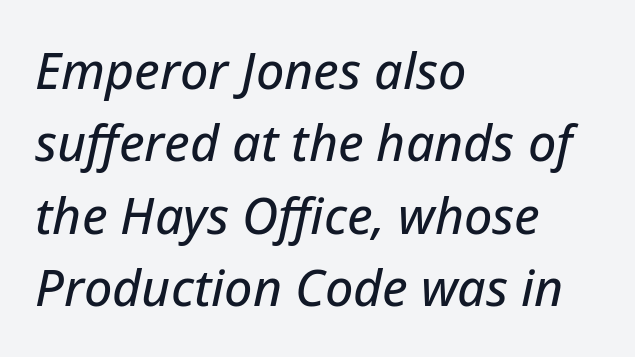
{"italic": "yes", "lean": "right", "slant_degrees": 12, "width": "normal", "stroke_contrast": "low", "x_height": "medium", "monospaced": "no", "underline": "no", "align": "left", "line_spacing": "normal", "line_spacing_ratio": 1.45, "letter_spacing": "normal", "letter_spacing_em": 0.0, "glyph_px": 50}
